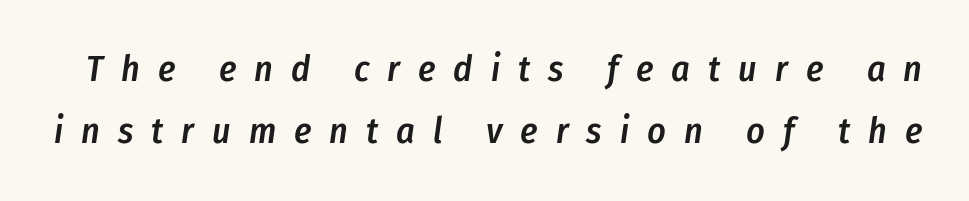
The image shows 36 px semibold, condensed type, italic (leaning right); set line spacing 1.73x, unusually wide letter spacing (+0.5 em), not underlined; low stroke contrast and a medium x-height.
